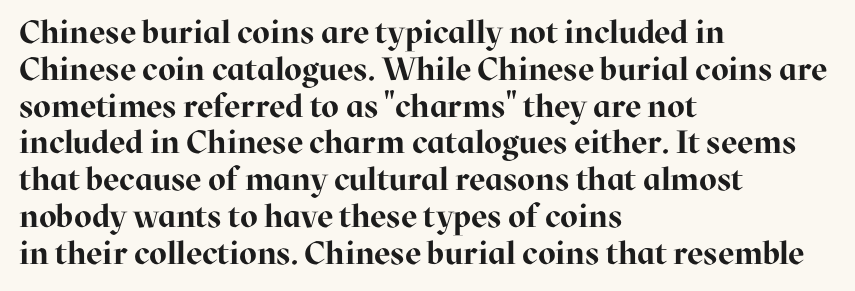
The image shows 32 px bold serif type, upright; set left-aligned, tight line spacing (1.15x), normal letter spacing, not underlined; high stroke contrast and a medium x-height.
